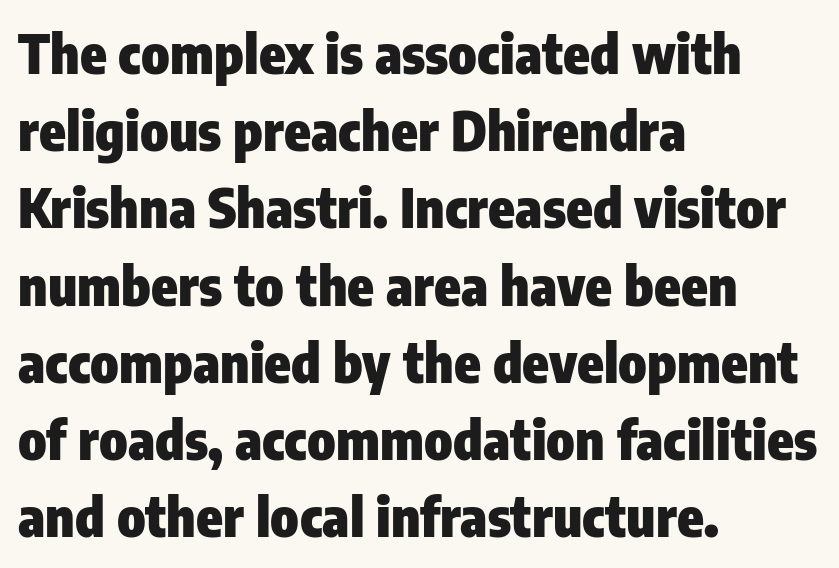
The image shows 54 px heavy, condensed sans-serif type, upright; set left-aligned, normal line spacing (1.43x), normal letter spacing, not underlined; low stroke contrast and a medium x-height.
